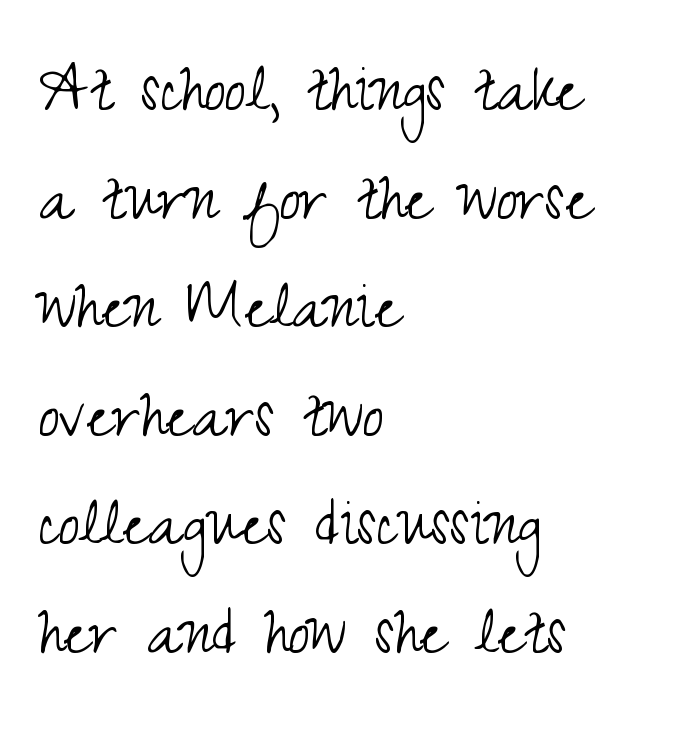
{"serif": "no", "italic": "no", "bold": "no", "weight": "light", "width": "condensed", "stroke_contrast": "medium", "x_height": "small", "monospaced": "no", "underline": "no", "align": "left", "line_spacing": "normal", "line_spacing_ratio": 1.41, "letter_spacing": "normal", "letter_spacing_em": 0.0, "glyph_px": 77}
